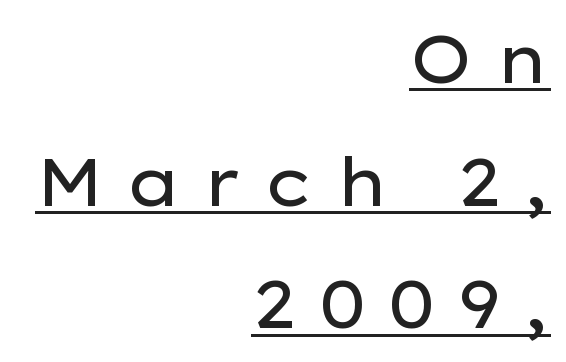
The face used here is a sans, in the tradition of grotesques and geometrics. Does the lettering tilt? It doesn't — this is upright. This rendering features underlined lettering. Horizontal alignment here is rightward, an uncommon choice for prose. No extra ink here — the face is not bold.
